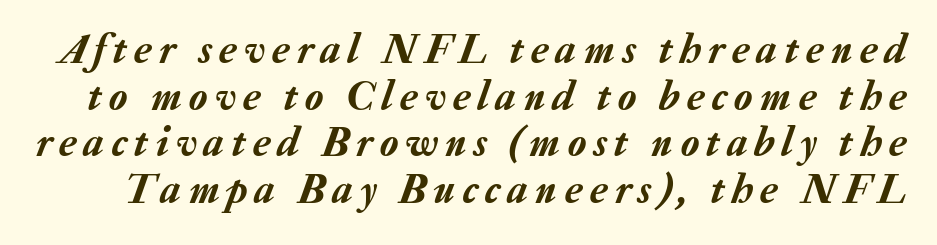
The image shows 42 px text type, italic (leaning right); set tight line spacing (1.11x), not underlined; low stroke contrast and a medium x-height.
